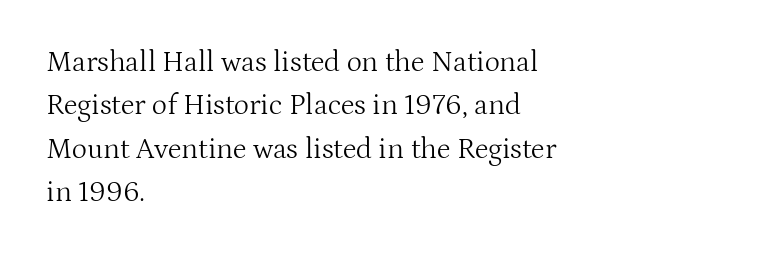
The image shows 29 px light serif type, upright; set left-aligned, normal line spacing (1.5x), normal letter spacing, not underlined; medium stroke contrast and a medium x-height.
